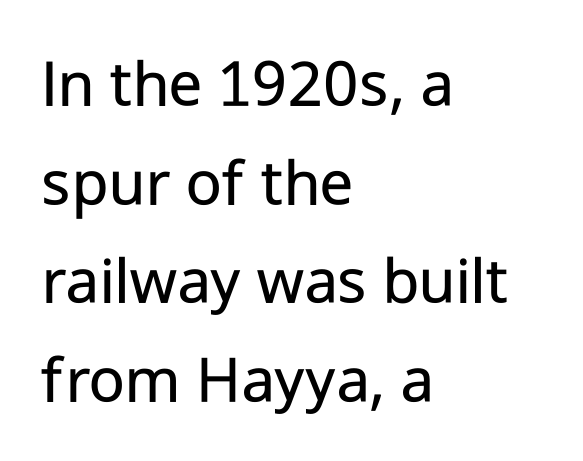
Q: Is the text bold? A: No.
Q: Is the text italic (slanted)? A: No, it is upright.
Q: Is the typeface a serif or a sans-serif typeface? A: Sans-serif.
Q: Is the text underlined? A: No.
Q: How is the paragraph aligned? A: Left-aligned.
Q: Is the spacing between letters normal or unusually wide? A: Normal.
Q: Is the spacing between lines tight, normal or loose? A: Normal.
Q: Width (condensed, normal, or wide)? A: Normal.
Q: Stroke contrast? A: Low.
Q: x-height? A: Medium.
Q: Monospaced? A: No.
